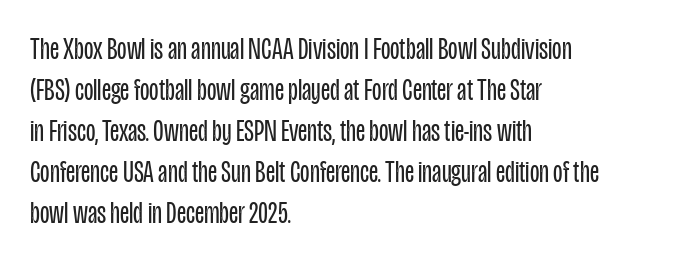
{"serif": "no", "italic": "no", "bold": "no", "weight": "regular", "width": "condensed", "stroke_contrast": "low", "x_height": "large", "monospaced": "no", "underline": "no", "align": "left", "line_spacing": "normal", "line_spacing_ratio": 1.32, "letter_spacing": "normal", "letter_spacing_em": 0.0, "glyph_px": 31}
